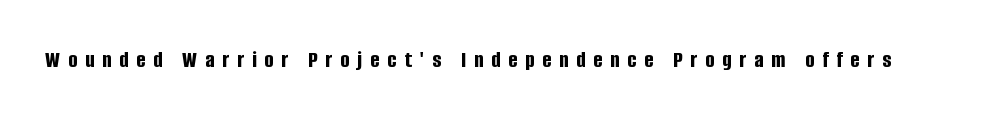
The image shows 24 px bold type, upright; set unusually wide letter spacing (+0.33 em), not underlined.
